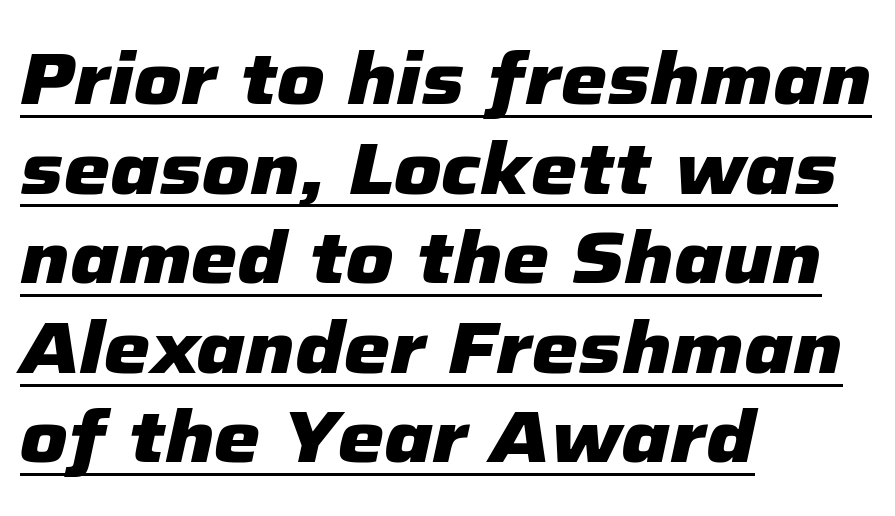
The image shows 74 px heavy type, italic (leaning right); set left-aligned, line spacing 1.21x, normal letter spacing, underlined; low stroke contrast and a medium x-height.
